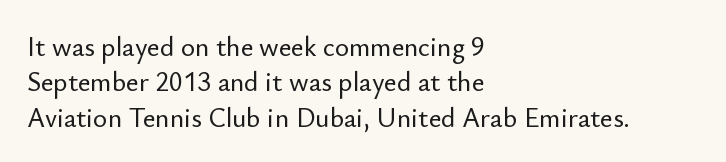
Interline gaps are of average width in this sample. The axis of the letterforms is exactly vertical. Casual observation: everything's shoved over to the left. These lines keep a tight, regular rhythm from letter to letter. Unmarked baselines from the first word to the last.
